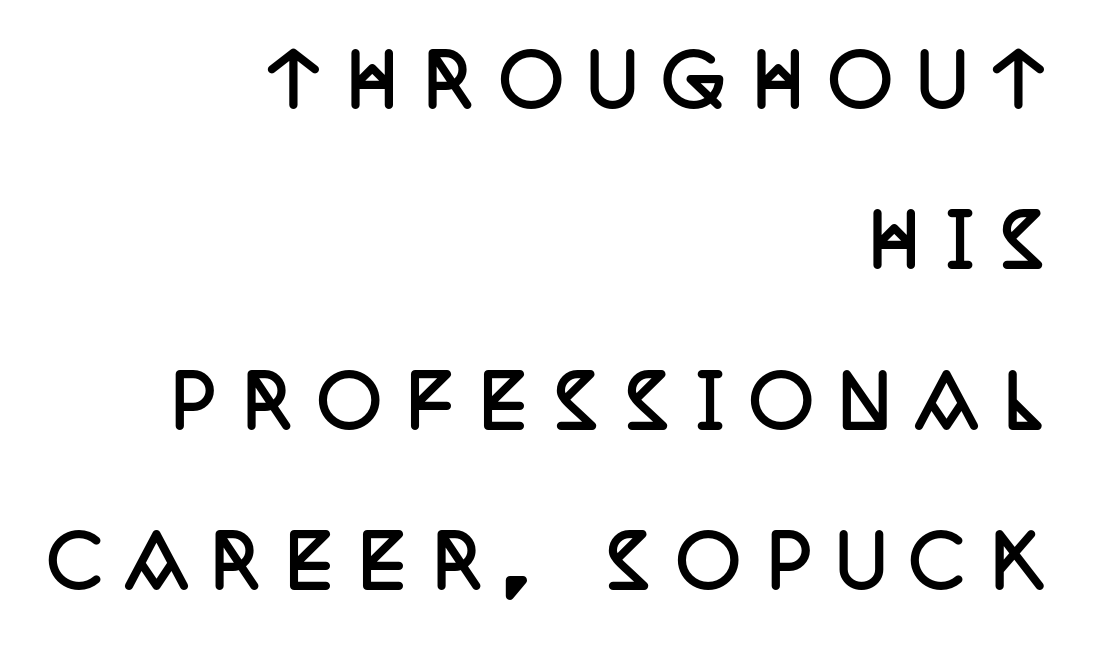
Proportional: the letters do not fall into vertical columns. The passage is arranged like a letterhead date or caption credit — flush right. Upright lettering throughout. The zone under the glyphs is completely vacant. Honestly, the letter spacing is so wide it's the main thing you notice.
